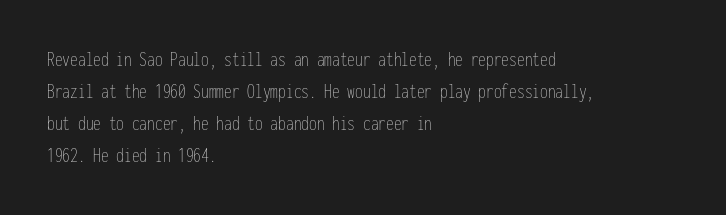
Weight: in the light-to-regular range. These lines keep a tight, regular rhythm from letter to letter. Any mark beneath the type? The region is blank. Left-aligned paragraph, ragged on the right. If you drew a line through each stem, it would be perfectly vertical. Honestly, the row spacing looks completely unremarkable.
